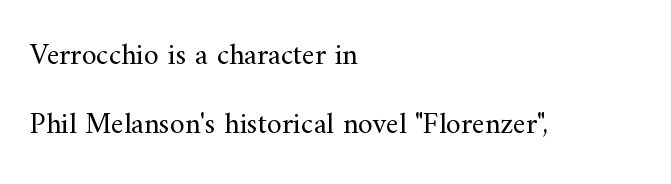
Q: Is the text bold? A: No.
Q: Is the text italic (slanted)? A: No, it is upright.
Q: Is the typeface a serif or a sans-serif typeface? A: Serif.
Q: Is the text underlined? A: No.
Q: How is the paragraph aligned? A: Left-aligned.
Q: Is the spacing between letters normal or unusually wide? A: Normal.
Q: Is the spacing between lines tight, normal or loose? A: Loose.
Q: Width (condensed, normal, or wide)? A: Normal.
Q: Stroke contrast? A: Medium.
Q: x-height? A: Small.
Q: Monospaced? A: No.
